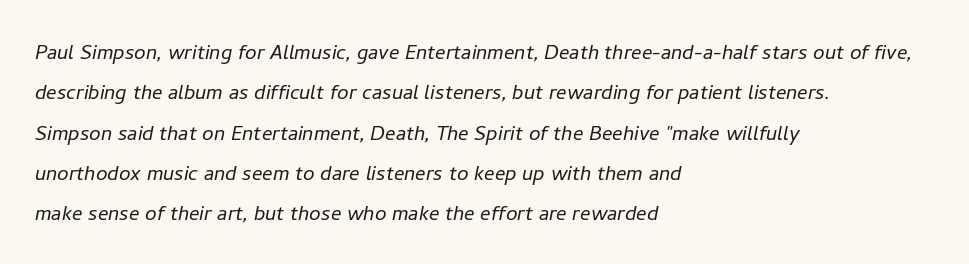
Q: Is the text bold? A: No.
Q: Is the text italic (slanted)? A: Yes, it leans right by about 11 degrees.
Q: Is the text underlined? A: No.
Q: How is the paragraph aligned? A: Left-aligned.
Q: Is the spacing between letters normal or unusually wide? A: Normal.
Q: Is the spacing between lines tight, normal or loose? A: Normal.
